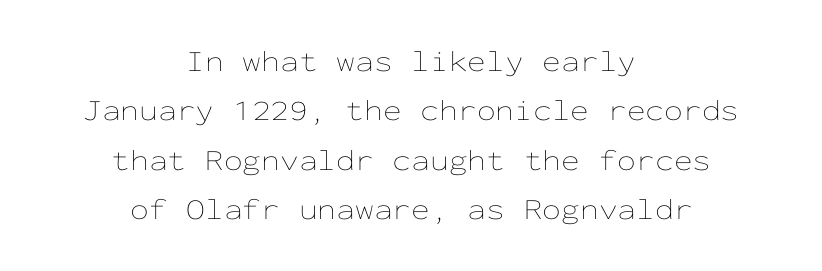
Q: Is the text bold? A: No.
Q: Is the text italic (slanted)? A: No, it is upright.
Q: Is the text underlined? A: No.
Q: How is the paragraph aligned? A: Centered.
Q: Is the spacing between letters normal or unusually wide? A: Normal.
Q: Is the spacing between lines tight, normal or loose? A: Normal.
Q: Width (condensed, normal, or wide)? A: Wide.
Q: Stroke contrast? A: Low.
Q: x-height? A: Medium.
Q: Monospaced? A: Yes.
